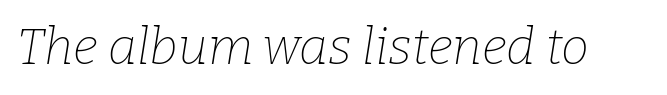
The cut favours lightness, reaching ordinary text weight at its darkest. This sample uses plain, unmodified letter spacing. Quick note: italic. This sample has the flowing, uneven cadence of proportional lettering. Small tapered or slab feet sit at the stroke ends, so this counts as serif. Underline: absent.
